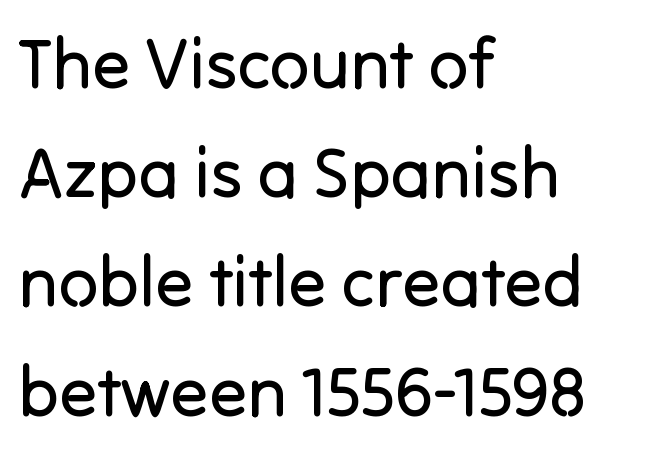
{"serif": "no", "italic": "no", "bold": "no", "weight": "regular", "width": "normal", "stroke_contrast": "low", "x_height": "medium", "monospaced": "no", "underline": "no", "align": "left", "line_spacing": "normal", "line_spacing_ratio": 1.56, "letter_spacing": "normal", "letter_spacing_em": 0.0, "glyph_px": 70}
